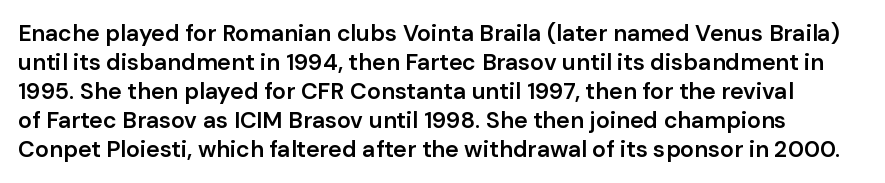
{"italic": "no", "bold": "semi", "underline": "no", "line_spacing": "normal", "line_spacing_ratio": 1.26, "letter_spacing": "normal", "letter_spacing_em": 0.0, "glyph_px": 23}
